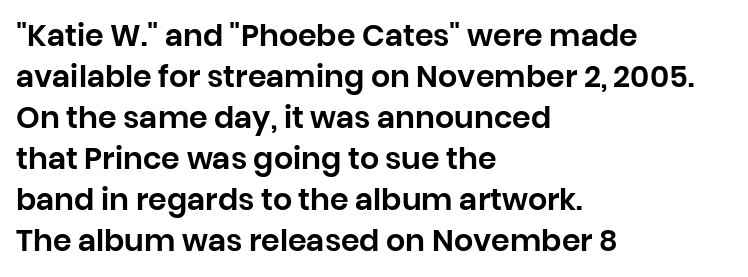
Q: Is the text italic (slanted)? A: No, it is upright.
Q: Is the typeface a serif or a sans-serif typeface? A: Sans-serif.
Q: Is the text underlined? A: No.
Q: How is the paragraph aligned? A: Left-aligned.
Q: Is the spacing between letters normal or unusually wide? A: Normal.
Q: Is the spacing between lines tight, normal or loose? A: Normal.
Q: Width (condensed, normal, or wide)? A: Normal.
Q: Stroke contrast? A: Low.
Q: x-height? A: Large.
Q: Monospaced? A: No.
